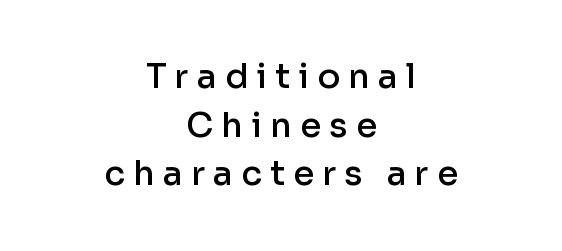
Q: Is the text bold? A: Semi-bold.
Q: Is the text italic (slanted)? A: No, it is upright.
Q: Is the typeface a serif or a sans-serif typeface? A: Sans-serif.
Q: Is the text underlined? A: No.
Q: How is the paragraph aligned? A: Centered.
Q: Is the spacing between letters normal or unusually wide? A: Unusually wide.
Q: Is the spacing between lines tight, normal or loose? A: Normal.
Q: Width (condensed, normal, or wide)? A: Normal.
Q: Stroke contrast? A: Low.
Q: x-height? A: Medium.
Q: Monospaced? A: No.
